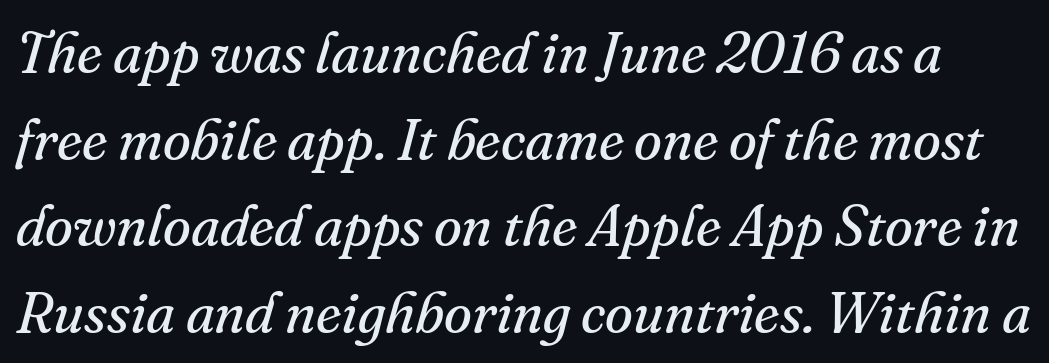
Successive baselines arrive at the customary interval. Is this a sans? No — the strokes have serifs. Any mark beneath the type? The region is blank. What stands out about the letter spacing? Nothing — it is the standard amount. Weight: in the light-to-regular range.
